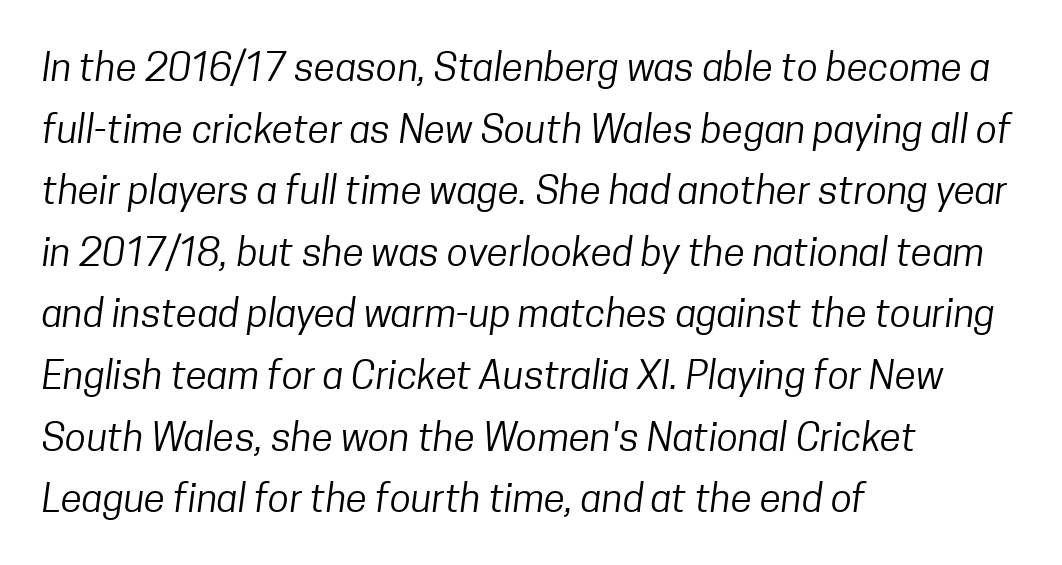
{"serif": "no", "bold": "no", "weight": "regular", "width": "condensed", "stroke_contrast": "low", "x_height": "medium", "monospaced": "no", "underline": "no", "align": "left", "line_spacing": "normal", "line_spacing_ratio": 1.58, "letter_spacing": "normal", "letter_spacing_em": 0.0, "glyph_px": 39}
